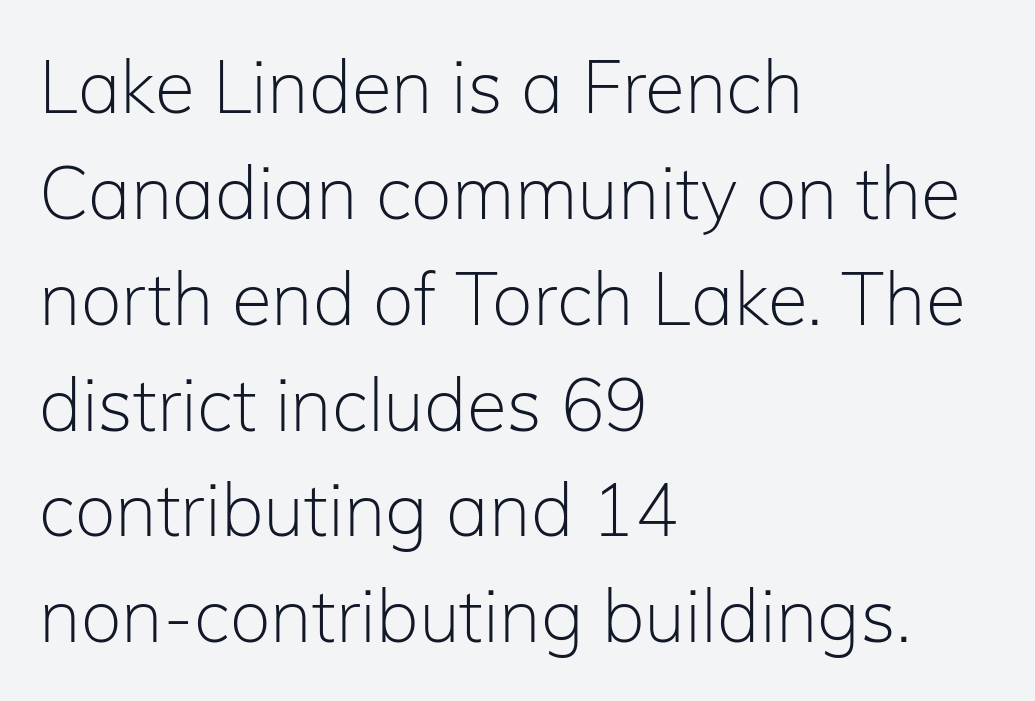
Q: Is the text bold? A: No.
Q: Is the text italic (slanted)? A: No, it is upright.
Q: Is the typeface a serif or a sans-serif typeface? A: Sans-serif.
Q: Is the text underlined? A: No.
Q: How is the paragraph aligned? A: Left-aligned.
Q: Is the spacing between letters normal or unusually wide? A: Normal.
Q: Is the spacing between lines tight, normal or loose? A: Normal.
Q: Width (condensed, normal, or wide)? A: Normal.
Q: Stroke contrast? A: Low.
Q: x-height? A: Medium.
Q: Monospaced? A: No.
